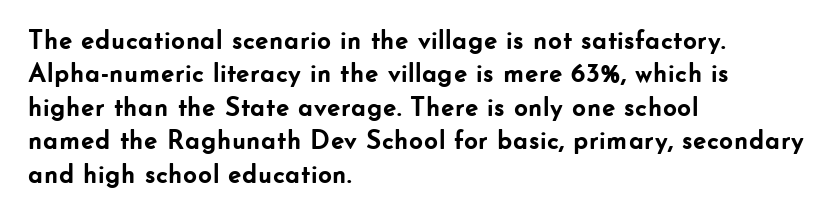
{"italic": "no", "bold": "yes", "underline": "no", "align": "left", "line_spacing_ratio": 1.24, "letter_spacing": "normal", "letter_spacing_em": 0.0, "glyph_px": 27}
